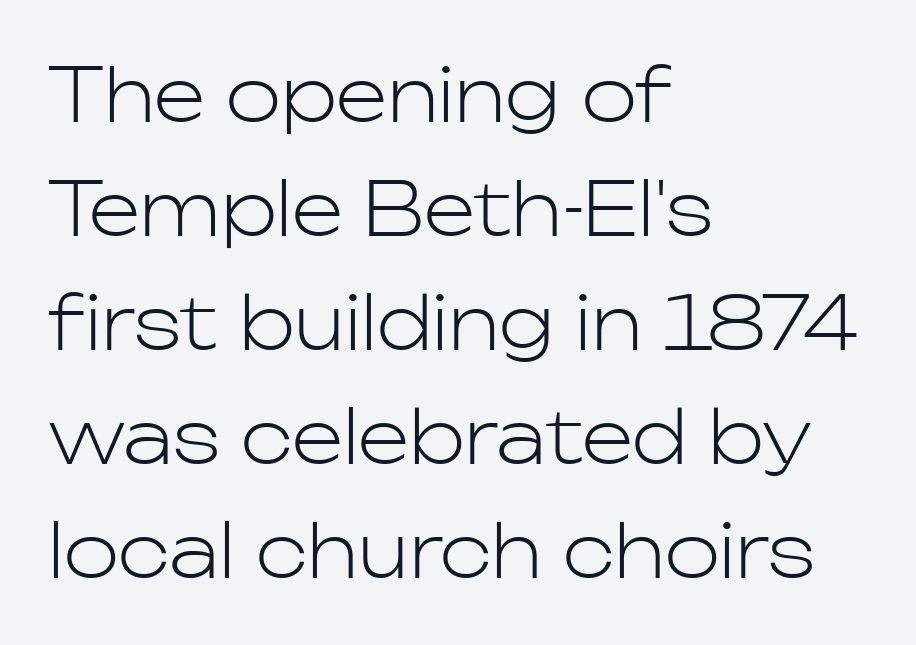
The image shows 74 px light sans-serif type, upright; set left-aligned, normal line spacing (1.54x), normal letter spacing, not underlined; low stroke contrast and a medium x-height.
